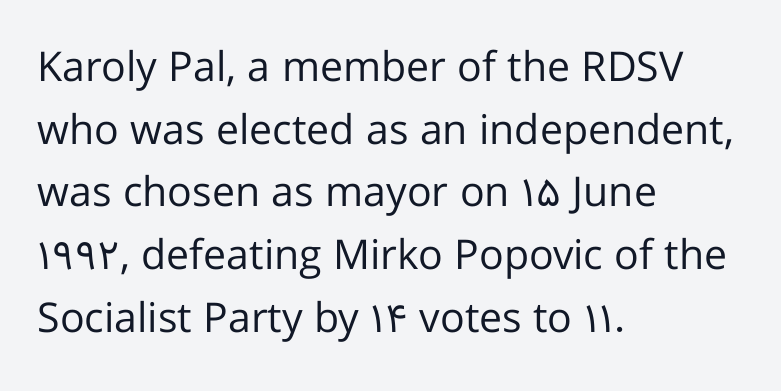
Check where the strokes stop: nothing finishes them off — pure sans. The font's upright variant was chosen for this text. The ragged edge is on the right, which tells us the setting is flush left. No letter is thick-stroked: the sample isn't bold.
